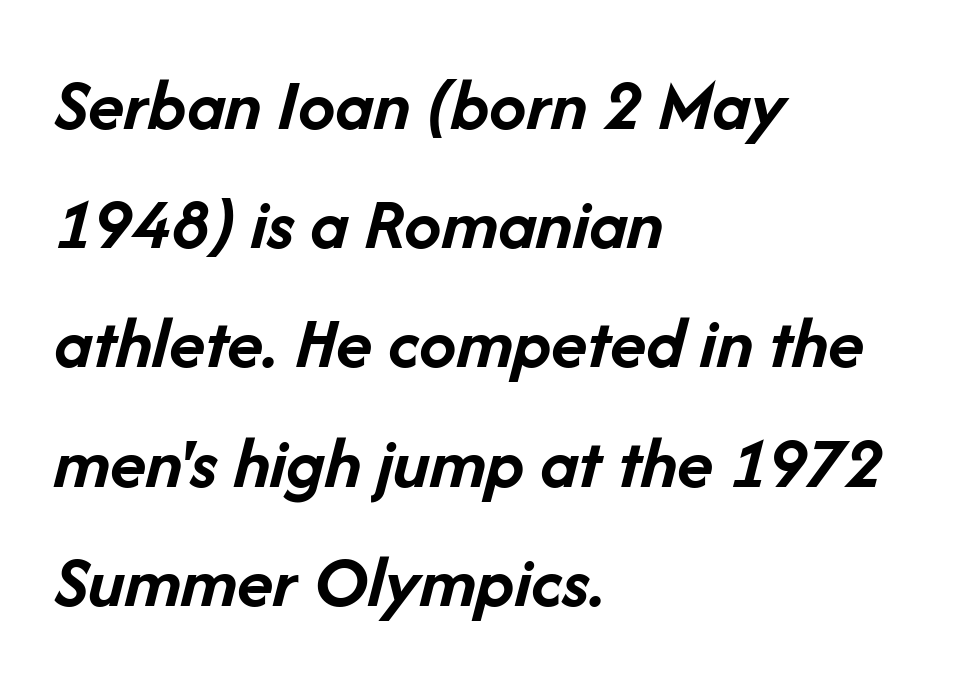
{"italic": "yes", "lean": "right", "slant_degrees": 14, "bold": "yes", "weight": "semibold", "width": "normal", "stroke_contrast": "low", "x_height": "medium", "monospaced": "no", "underline": "no", "align": "left", "line_spacing": "normal", "line_spacing_ratio": 1.59, "letter_spacing": "normal", "letter_spacing_em": 0.0, "glyph_px": 75}
